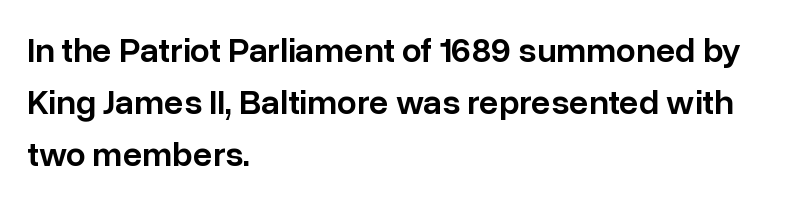
Q: Is the text bold? A: Semi-bold.
Q: Is the text italic (slanted)? A: No, it is upright.
Q: Is the typeface a serif or a sans-serif typeface? A: Sans-serif.
Q: Is the text underlined? A: No.
Q: How is the paragraph aligned? A: Left-aligned.
Q: Is the spacing between letters normal or unusually wide? A: Normal.
Q: Is the spacing between lines tight, normal or loose? A: Normal.
Q: Width (condensed, normal, or wide)? A: Normal.
Q: Stroke contrast? A: Low.
Q: x-height? A: Medium.
Q: Monospaced? A: No.
